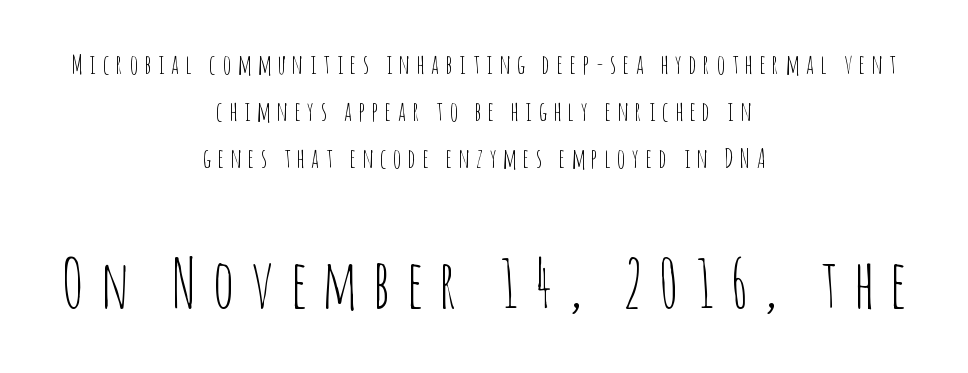
Q: Is the text bold? A: No.
Q: Is the text italic (slanted)? A: No, it is upright.
Q: Is the typeface a serif or a sans-serif typeface? A: Sans-serif.
Q: Is the text underlined? A: No.
Q: How is the paragraph aligned? A: Centered.
Q: Is the spacing between letters normal or unusually wide? A: Unusually wide.
Q: Which block of text is set in a larger size, the first (top) or the second (bottom)? A: The second (bottom) one.
Q: Width (condensed, normal, or wide)? A: Condensed.
Q: Stroke contrast? A: Low.
Q: x-height? A: Large.
Q: Monospaced? A: No.
